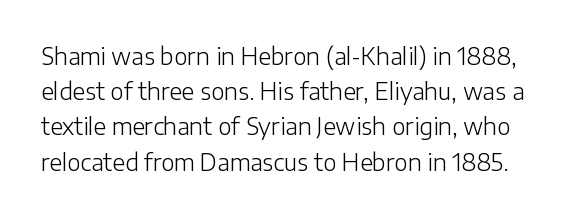
{"italic": "no", "bold": "no", "underline": "no", "line_spacing": "normal", "line_spacing_ratio": 1.53, "letter_spacing": "normal", "letter_spacing_em": 0.0, "glyph_px": 23}
